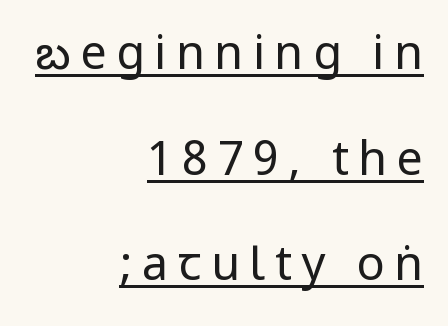
The image shows 47 px regular-weight, condensed sans-serif type, upright; set right-aligned, loose line spacing (2.25x), unusually wide letter spacing (+0.2 em), underlined; low stroke contrast.
